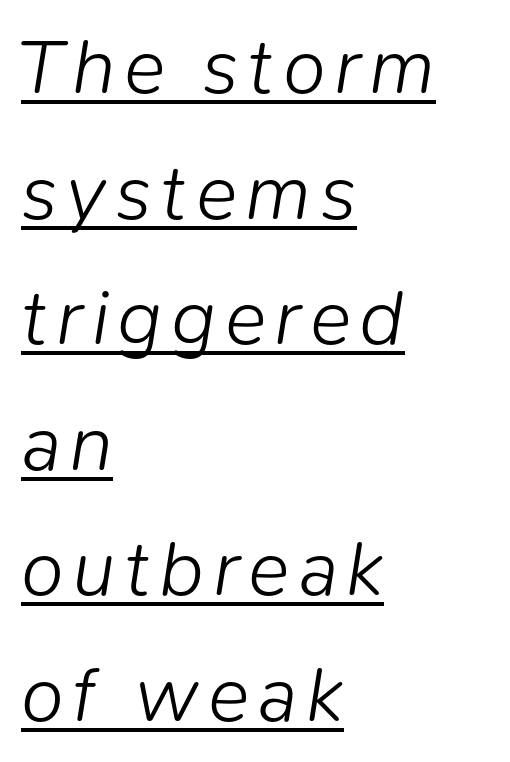
The image shows 78 px light type, italic (leaning right); set left-aligned, normal line spacing (1.61x), underlined; low stroke contrast and a medium x-height.
